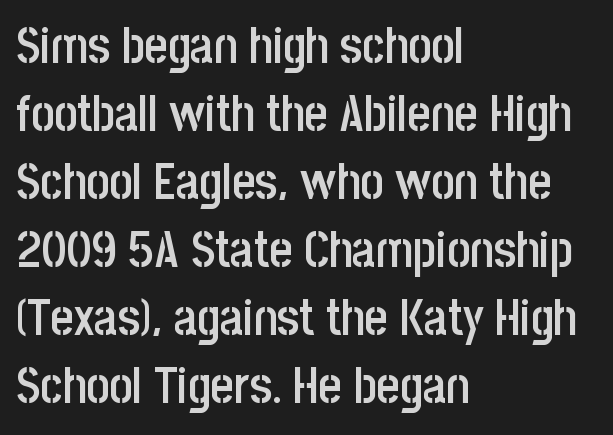
{"serif": "no", "italic": "no", "bold": "semi", "weight": "semibold", "width": "condensed", "stroke_contrast": "low", "x_height": "large", "monospaced": "no", "underline": "no", "align": "left", "line_spacing": "normal", "line_spacing_ratio": 1.36, "letter_spacing": "normal", "letter_spacing_em": 0.0, "glyph_px": 50}
